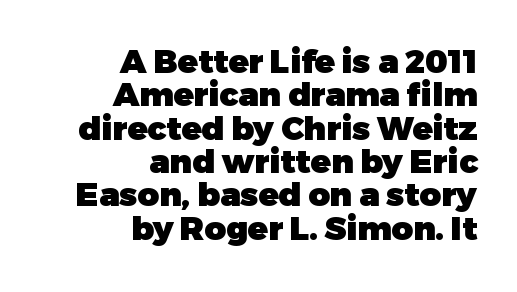
The image shows 33 px heavy sans-serif type, upright; set right-aligned, tight line spacing (1.01x), normal letter spacing, not underlined; low stroke contrast and a medium x-height.
